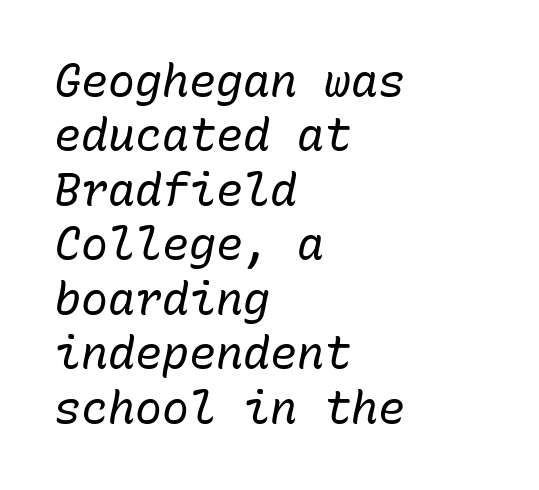
Q: Is the text bold? A: No.
Q: Is the text italic (slanted)? A: Yes, it leans right by about 10 degrees.
Q: Is the text underlined? A: No.
Q: How is the paragraph aligned? A: Left-aligned.
Q: Is the spacing between letters normal or unusually wide? A: Normal.
Q: Width (condensed, normal, or wide)? A: Normal.
Q: Stroke contrast? A: Low.
Q: x-height? A: Medium.
Q: Monospaced? A: Yes.
